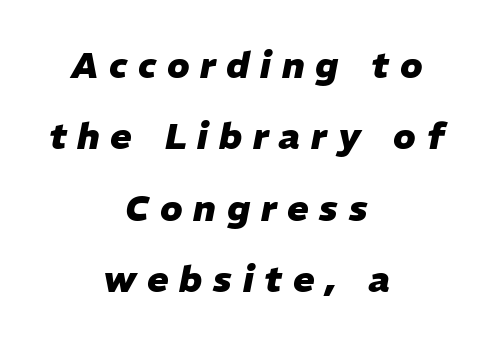
The image shows 36 px heavy type, italic (leaning right); set centered, loose line spacing (1.98x), unusually wide letter spacing (+0.3 em), not underlined; low stroke contrast and a medium x-height.
